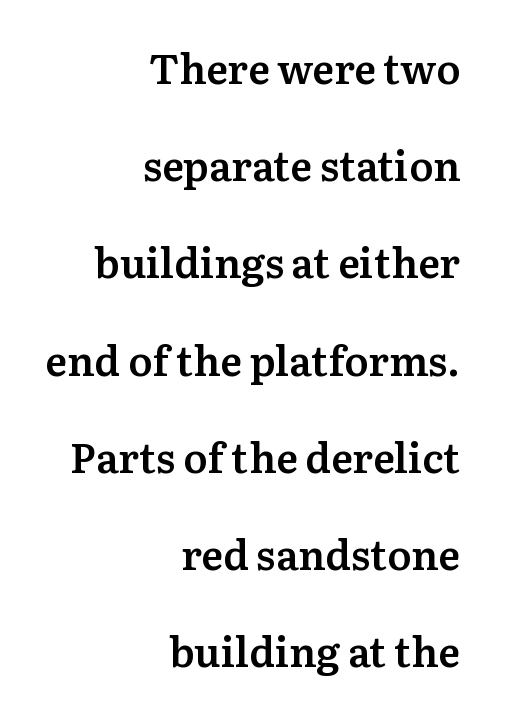
When letters stand straight like this, we call the style roman or upright. The characters display serif detailing at their extremities. Baseline-to-baseline distance is far greater than the letter height. A bit beefed up — I'd call it semibold rather than bold. Check under the words: just untouched page. How are the letters spaced? Ordinarily, with no added tracking.
